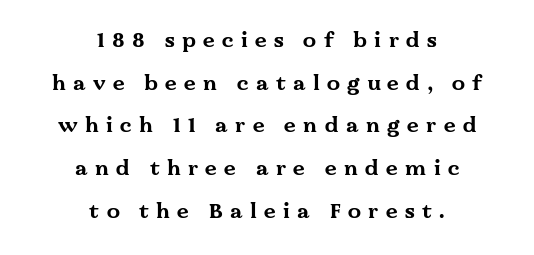
The image shows 21 px bold type, upright; set centered, loose line spacing (2.03x), unusually wide letter spacing (+0.35 em), not underlined.
